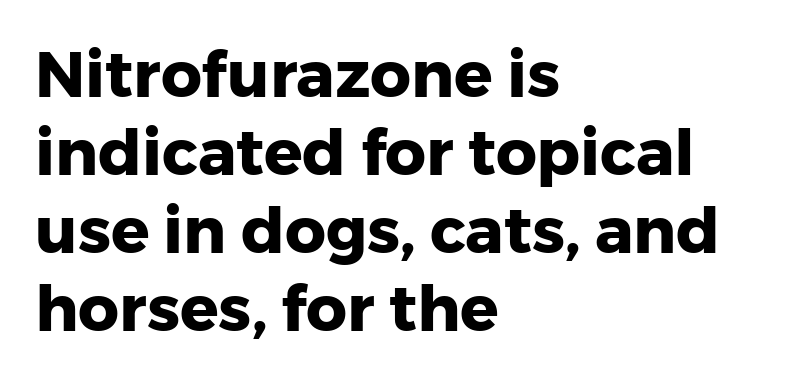
Q: Is the text bold? A: Yes.
Q: Is the text italic (slanted)? A: No, it is upright.
Q: Is the typeface a serif or a sans-serif typeface? A: Sans-serif.
Q: Is the text underlined? A: No.
Q: How is the paragraph aligned? A: Left-aligned.
Q: Is the spacing between letters normal or unusually wide? A: Normal.
Q: Width (condensed, normal, or wide)? A: Normal.
Q: Stroke contrast? A: Low.
Q: x-height? A: Medium.
Q: Monospaced? A: No.
